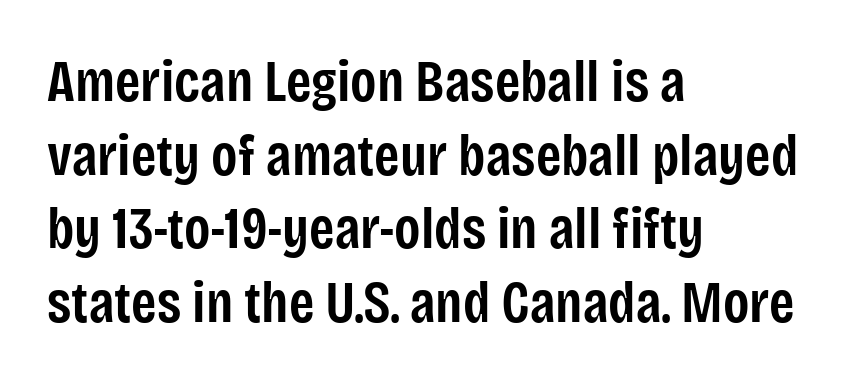
Which margin do the lines hug? The left one — the right edge is uneven. This rendering leaves character spacing at its baseline value. The rendering uses natural spacing where letterforms have individual widths. Interline gaps are of average width in this sample. Rendered with straight, roman letterforms. You can tell from the bare stems that sans-serif type was used.
